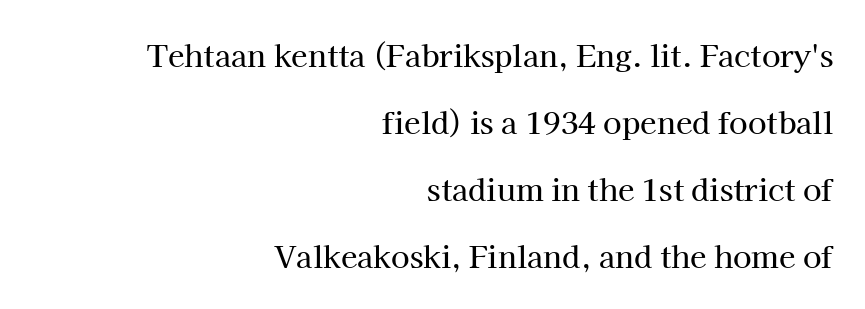
{"serif": "yes", "italic": "no", "width": "normal", "stroke_contrast": "high", "x_height": "medium", "monospaced": "no", "underline": "no", "align": "right", "line_spacing": "loose", "line_spacing_ratio": 2.23, "letter_spacing": "normal", "letter_spacing_em": 0.0, "glyph_px": 30}
